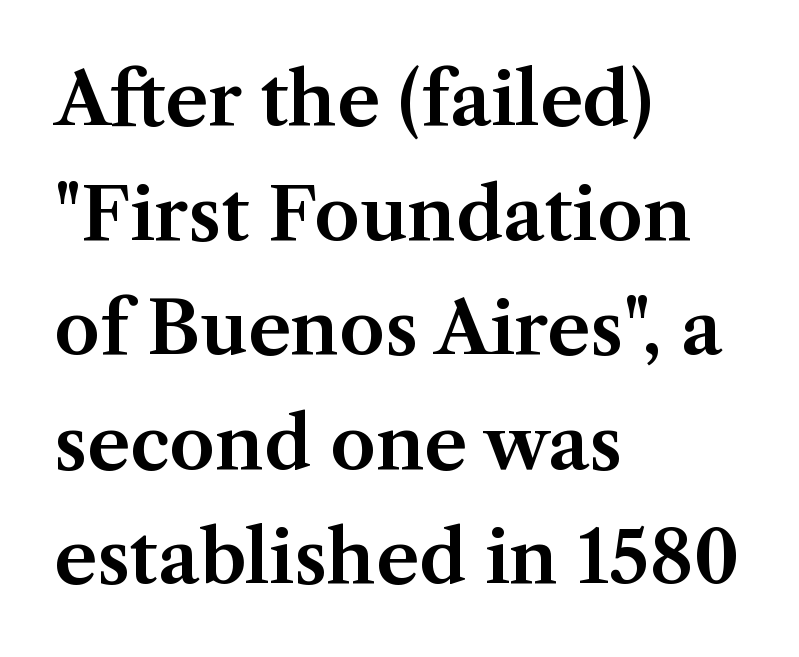
The image shows 73 px serif type, upright; set left-aligned, normal line spacing (1.57x), normal letter spacing, not underlined; medium stroke contrast and a medium x-height.
